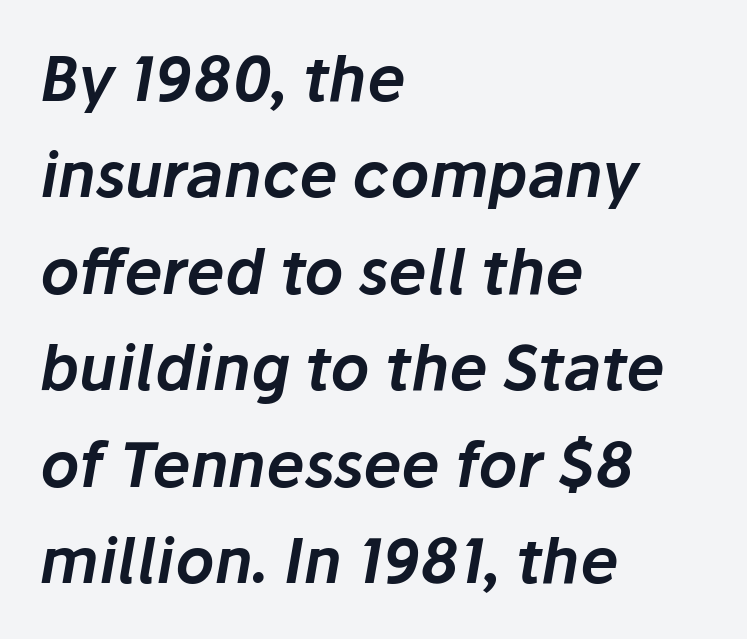
{"italic": "yes", "lean": "right", "slant_degrees": 10, "width": "normal", "stroke_contrast": "low", "x_height": "medium", "monospaced": "no", "underline": "no", "align": "left", "line_spacing": "normal", "line_spacing_ratio": 1.58, "letter_spacing": "normal", "letter_spacing_em": 0.0, "glyph_px": 61}
